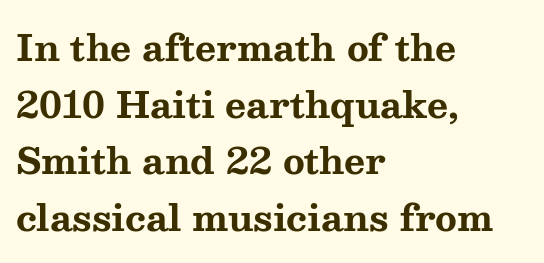
Q: Is the text bold? A: Yes.
Q: Is the text italic (slanted)? A: No, it is upright.
Q: Is the typeface a serif or a sans-serif typeface? A: Serif.
Q: Is the text underlined? A: No.
Q: How is the paragraph aligned? A: Left-aligned.
Q: Is the spacing between letters normal or unusually wide? A: Normal.
Q: Is the spacing between lines tight, normal or loose? A: Normal.
Q: Width (condensed, normal, or wide)? A: Wide.
Q: Stroke contrast? A: Medium.
Q: x-height? A: Medium.
Q: Monospaced? A: No.
